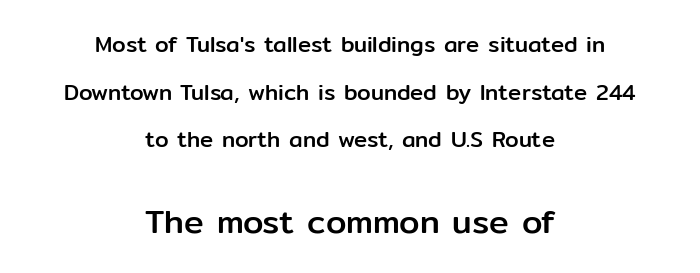
The image shows 33 px sans-serif type, upright; set centered, loose line spacing (2.16x), normal letter spacing, not underlined; the second (bottom) block is 1.5x larger; low stroke contrast and a medium x-height.
